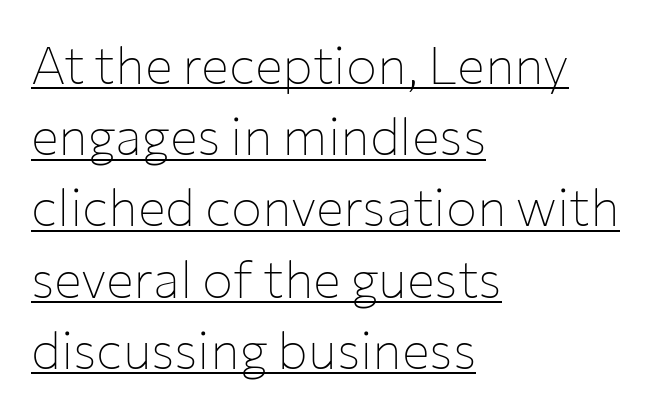
{"serif": "no", "italic": "no", "bold": "no", "weight": "thin", "width": "normal", "stroke_contrast": "low", "x_height": "medium", "monospaced": "no", "underline": "yes", "align": "left", "line_spacing": "normal", "line_spacing_ratio": 1.37, "letter_spacing": "normal", "letter_spacing_em": 0.0, "glyph_px": 52}
